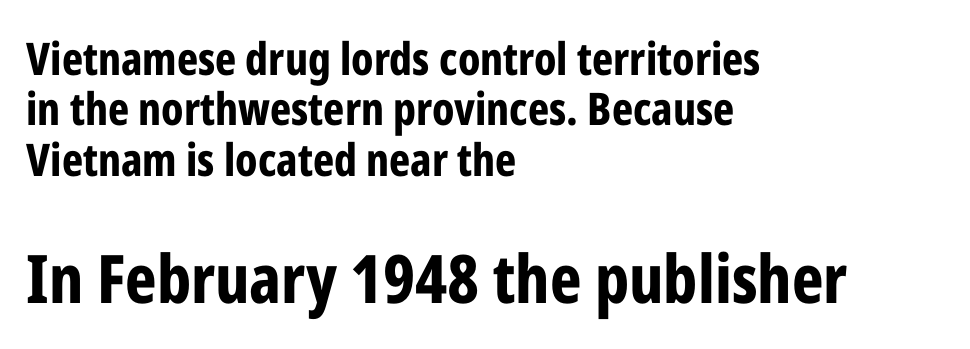
Unmarked baselines from the first word to the last. The line texture is even and compact thanks to regular tracking. Is this a fixed-width face? No — the glyphs have proportional, varying widths. The letters stand straight up with perfectly vertical stems. Very little white space separates one row of letters from the next. What weight is shown? A full bold with thick strokes.
